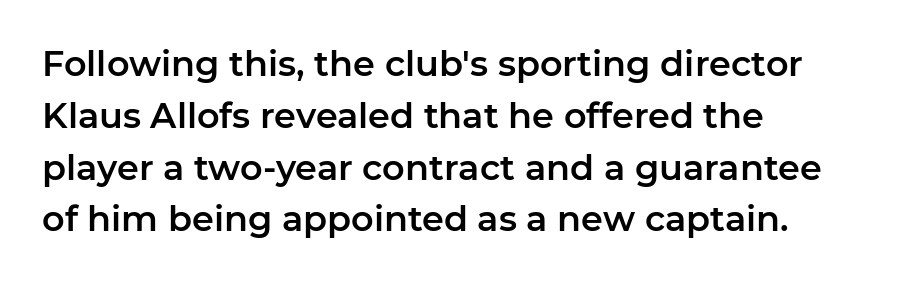
{"serif": "no", "italic": "no", "width": "normal", "stroke_contrast": "low", "x_height": "medium", "monospaced": "no", "underline": "no", "align": "left", "line_spacing": "normal", "line_spacing_ratio": 1.48, "letter_spacing": "normal", "letter_spacing_em": 0.0, "glyph_px": 35}
